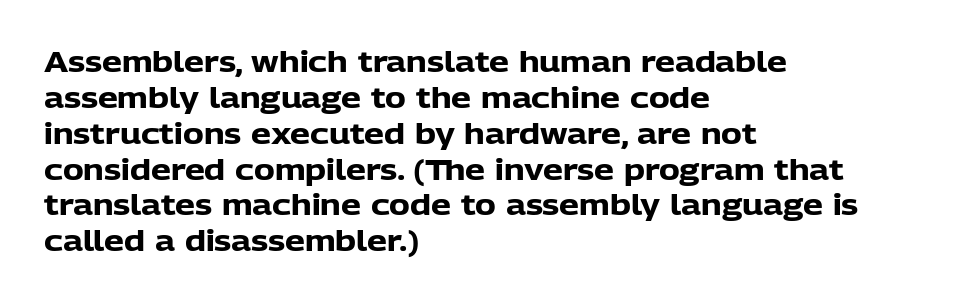
The designer left line spacing at the default. Visually the block forms a straight wall on the left and a jagged coastline on the right. Looks like regular typesetting: each glyph gets only the width it needs. The line texture is even and compact thanks to regular tracking. The space beneath each line is pristine and unruled. This is sans-serif lettering, the kind often seen on screens and signage.
